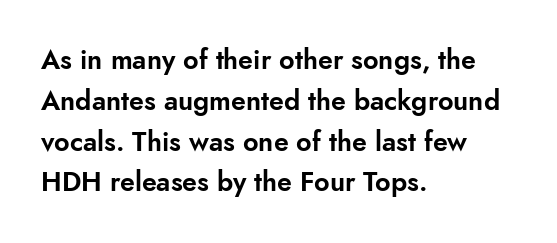
Q: Is the text italic (slanted)? A: No, it is upright.
Q: Is the text underlined? A: No.
Q: How is the paragraph aligned? A: Left-aligned.
Q: Is the spacing between letters normal or unusually wide? A: Normal.
Q: Is the spacing between lines tight, normal or loose? A: Normal.
